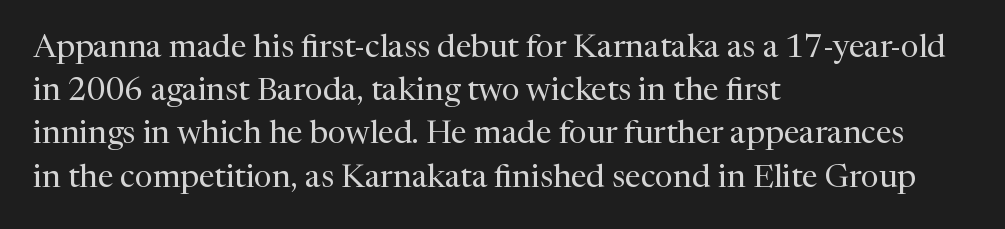
The image shows 32 px regular-weight serif type, upright; set left-aligned, normal line spacing (1.35x), normal letter spacing, not underlined; medium stroke contrast and a medium x-height.
